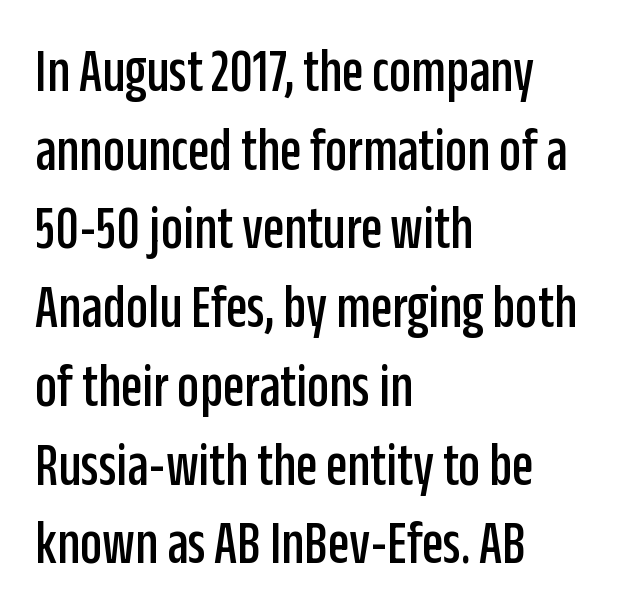
{"serif": "no", "italic": "no", "width": "condensed", "stroke_contrast": "low", "x_height": "large", "monospaced": "no", "underline": "no", "align": "left", "line_spacing": "normal", "line_spacing_ratio": 1.27, "letter_spacing": "normal", "letter_spacing_em": 0.0, "glyph_px": 62}
